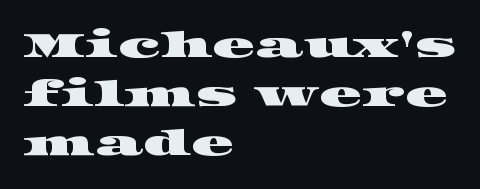
Q: Is the typeface a serif or a sans-serif typeface? A: Serif.
Q: Is the text underlined? A: No.
Q: How is the paragraph aligned? A: Left-aligned.
Q: Is the spacing between letters normal or unusually wide? A: Normal.
Q: Is the spacing between lines tight, normal or loose? A: Normal.
Q: Width (condensed, normal, or wide)? A: Wide.
Q: Stroke contrast? A: High.
Q: x-height? A: Large.
Q: Monospaced? A: No.
